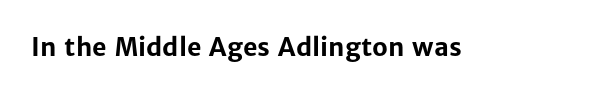
Q: Is the text bold? A: Yes.
Q: Is the text italic (slanted)? A: No, it is upright.
Q: Is the text underlined? A: No.
Q: Is the spacing between letters normal or unusually wide? A: Normal.
